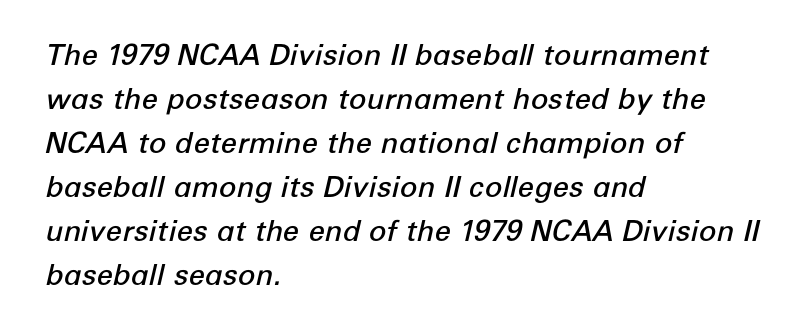
Q: Is the text bold? A: Semi-bold.
Q: Is the text italic (slanted)? A: Yes, it leans right by about 12 degrees.
Q: Is the text underlined? A: No.
Q: How is the paragraph aligned? A: Left-aligned.
Q: Is the spacing between letters normal or unusually wide? A: Normal.
Q: Is the spacing between lines tight, normal or loose? A: Normal.
Q: Width (condensed, normal, or wide)? A: Normal.
Q: Stroke contrast? A: Low.
Q: x-height? A: Medium.
Q: Monospaced? A: No.
